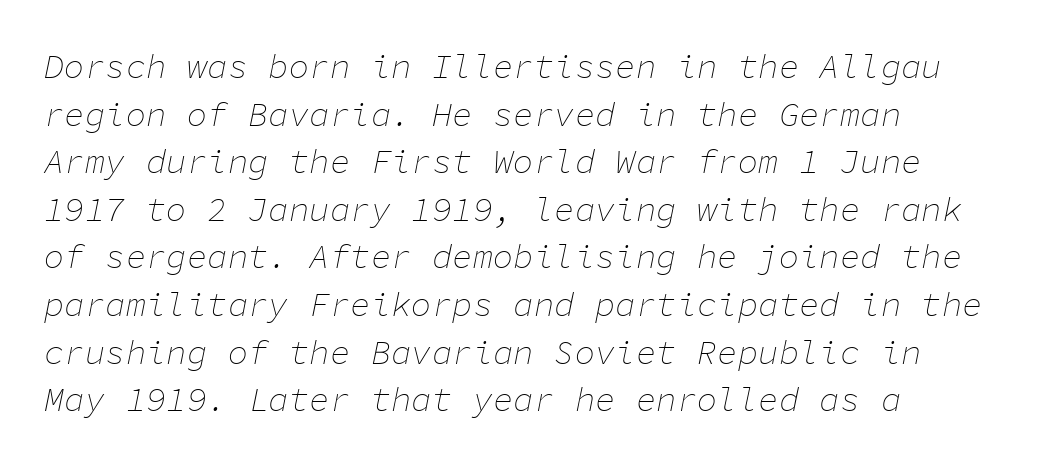
{"italic": "yes", "lean": "right", "slant_degrees": 11, "bold": "no", "weight": "thin", "width": "normal", "stroke_contrast": "low", "x_height": "medium", "monospaced": "yes", "underline": "no", "align": "left", "line_spacing": "normal", "line_spacing_ratio": 1.4, "letter_spacing": "normal", "letter_spacing_em": 0.0, "glyph_px": 34}
